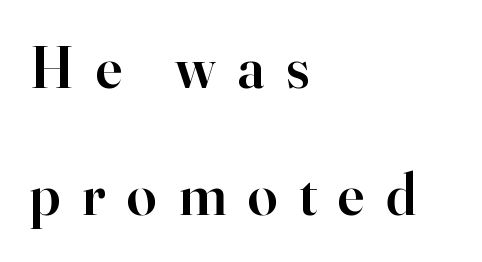
{"serif": "yes", "italic": "no", "bold": "semi", "weight": "semibold", "width": "normal", "stroke_contrast": "high", "x_height": "small", "monospaced": "no", "underline": "no", "align": "left", "line_spacing": "loose", "line_spacing_ratio": 2.16, "letter_spacing": "wide", "letter_spacing_em": 0.37, "glyph_px": 59}
